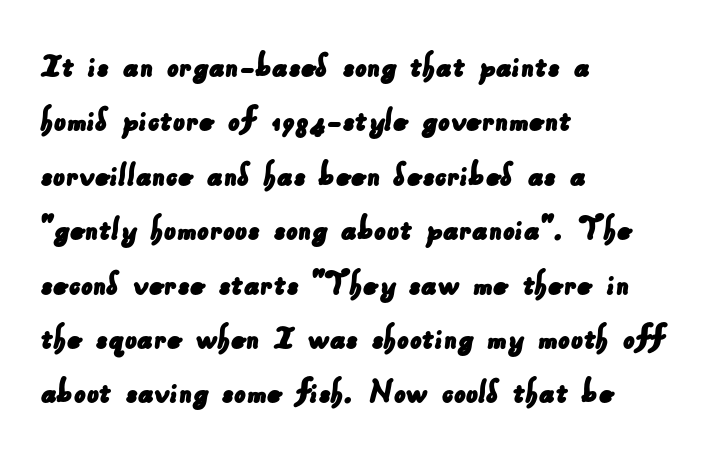
The image shows 37 px sans-serif type; set left-aligned, normal line spacing (1.47x), normal letter spacing, not underlined; low stroke contrast and a small x-height.
